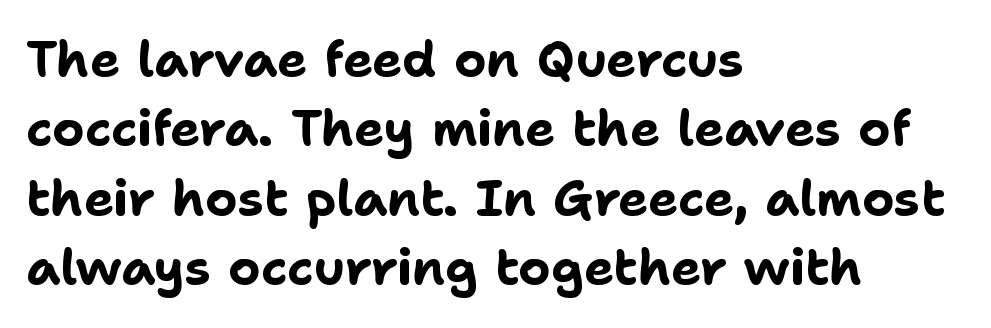
Designer's note — italics off, roman on. This sample uses plain, unmodified letter spacing. This sample uses a sans-serif face. The setting favours the left margin, as ordinary paragraphs usually do.
